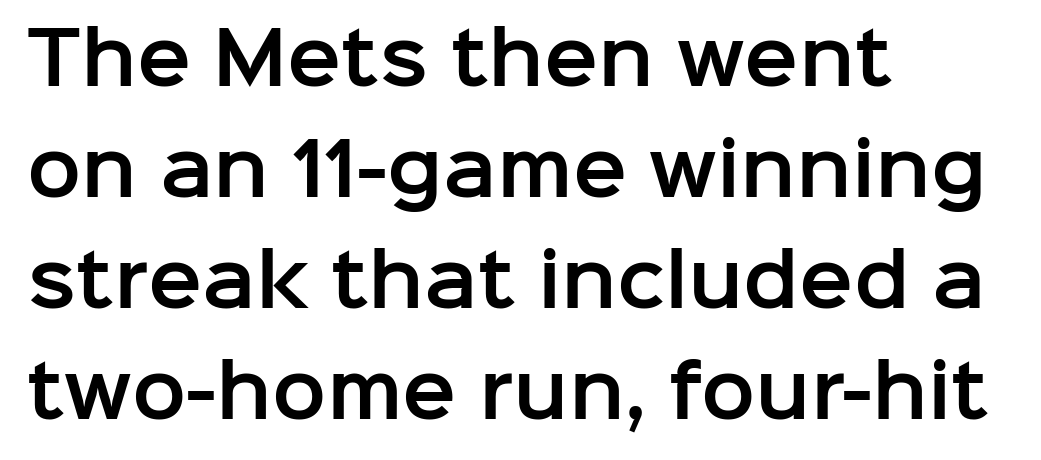
These lines were composed using upright roman letters. A normal amount of white space separates one row of letters from the next. This sample uses plain, unmodified letter spacing. Grotesque or geometric, the face here clearly has no serifs. The setting favours the left margin, as ordinary paragraphs usually do.
